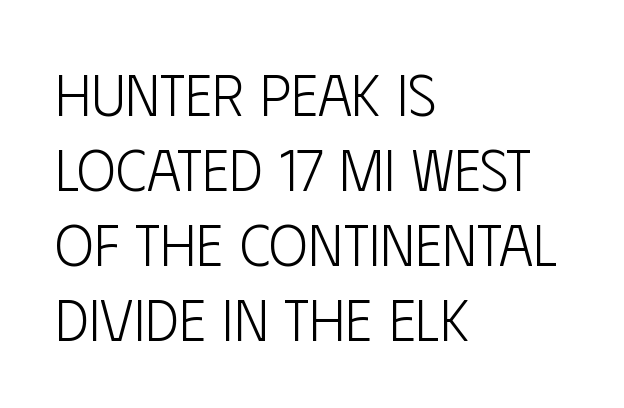
The image shows 59 px light, condensed sans-serif type, upright; set left-aligned, normal line spacing (1.27x), normal letter spacing, not underlined; low stroke contrast and a large x-height.
